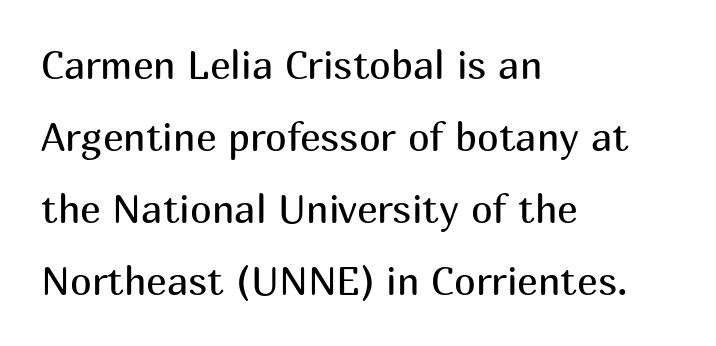
{"serif": "no", "italic": "no", "bold": "no", "weight": "regular", "width": "normal", "stroke_contrast": "medium", "x_height": "medium", "monospaced": "no", "underline": "no", "align": "left", "line_spacing_ratio": 1.85, "letter_spacing": "normal", "letter_spacing_em": 0.0, "glyph_px": 39}
